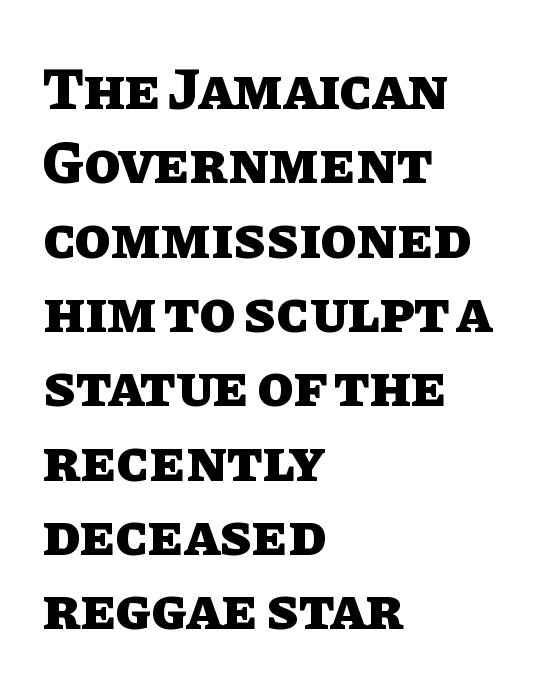
The glyphs are unaccompanied by any horizontal stroke below them. Default kerning and tracking; the words read as compact shapes. All the whitespace from short lines collects on the right. This sample has the flowing, uneven cadence of proportional lettering. Vertical strokes here are truly vertical. Reading down the column, the eye jumps a familiar distance to each next line.
